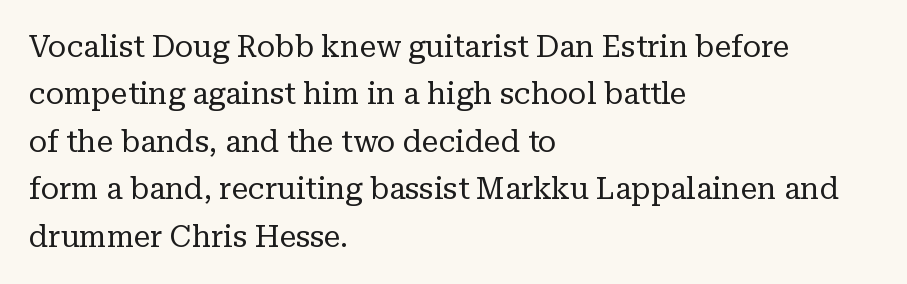
A typesetter would mark this as roman, not italic. Glyph-to-glyph distance matches everyday printed text. No letter is thick-stroked: the sample isn't bold. Vertical spacing — default.
